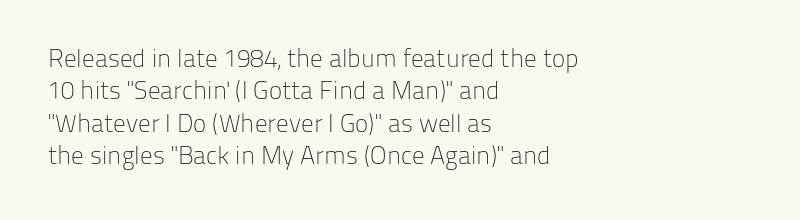
The words here are not underlined. Whoever set this chose a conventional vertical rhythm. Honestly, the letter spacing is just normal — you wouldn't notice it. Tall strokes in this sample are plumb rather than angled. Compared with a centered layout, this one pins lines to the left instead. The weight tops out at a normal text grade.
